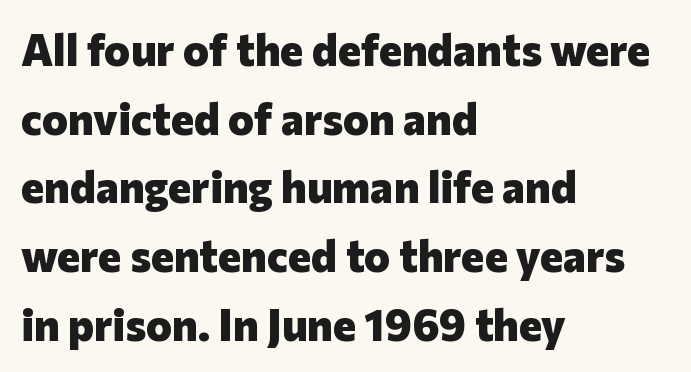
{"serif": "no", "italic": "no", "bold": "yes", "weight": "heavy", "width": "normal", "stroke_contrast": "low", "x_height": "medium", "monospaced": "no", "underline": "no", "align": "left", "line_spacing": "normal", "line_spacing_ratio": 1.56, "letter_spacing": "normal", "letter_spacing_em": 0.0, "glyph_px": 44}
